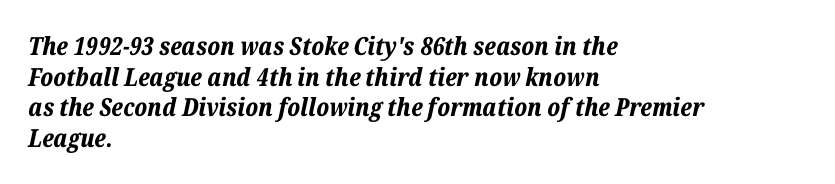
The image shows 25 px bold type, italic (leaning right); set left-aligned, line spacing 1.23x, normal letter spacing, not underlined.
